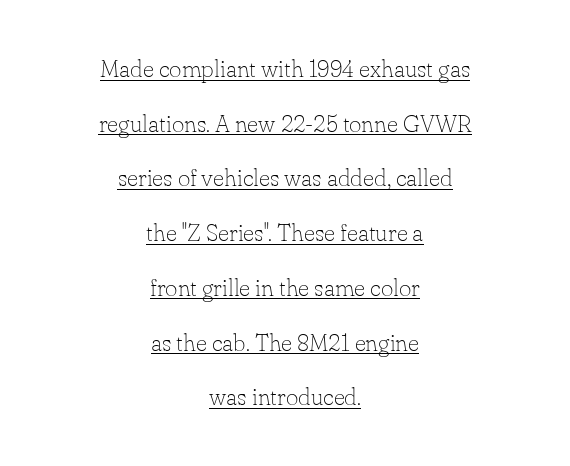
Q: Is the text bold? A: No.
Q: Is the text italic (slanted)? A: No, it is upright.
Q: Is the text underlined? A: Yes.
Q: How is the paragraph aligned? A: Centered.
Q: Is the spacing between letters normal or unusually wide? A: Normal.
Q: Is the spacing between lines tight, normal or loose? A: Loose.
